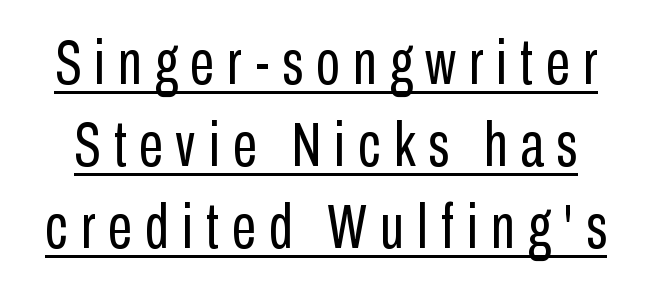
The face used here is proportionally spaced, like ordinary book or web type. Posture: vertical. This sample uses a sans-serif face. What stands out about the letter spacing? Its width — letters are far apart. Summary of weight: not heavy and not bold.
